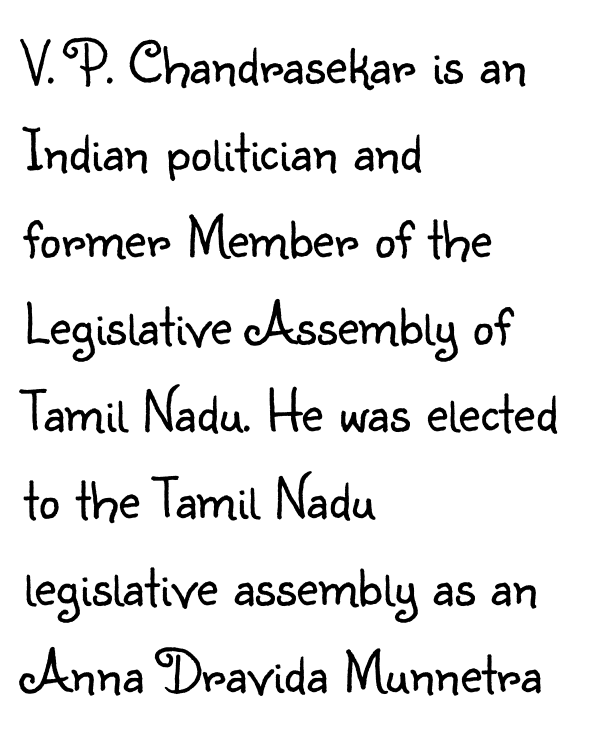
Q: Is the text bold? A: No.
Q: Is the text italic (slanted)? A: No, it is upright.
Q: Is the typeface a serif or a sans-serif typeface? A: Sans-serif.
Q: Is the text underlined? A: No.
Q: How is the paragraph aligned? A: Left-aligned.
Q: Is the spacing between letters normal or unusually wide? A: Normal.
Q: Is the spacing between lines tight, normal or loose? A: Normal.
Q: Width (condensed, normal, or wide)? A: Normal.
Q: Stroke contrast? A: Low.
Q: x-height? A: Small.
Q: Monospaced? A: No.
